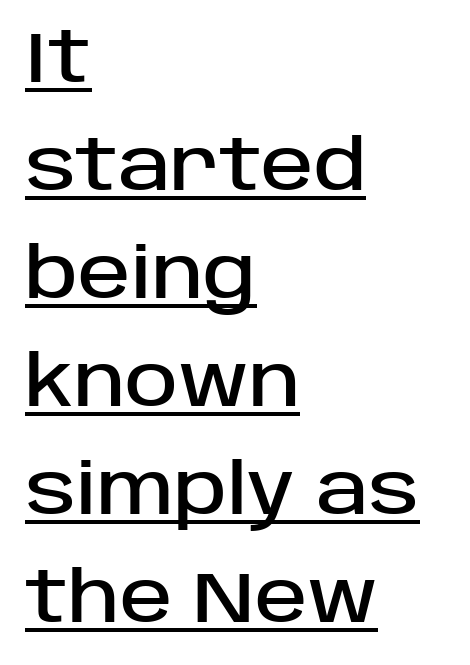
The image shows 71 px sans-serif type, upright; set left-aligned, normal line spacing (1.52x), normal letter spacing, underlined; low stroke contrast and a large x-height.
